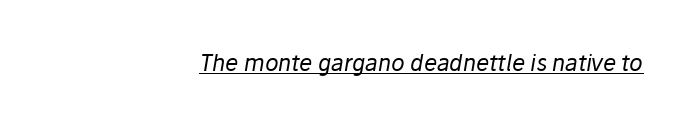
Q: Is the text bold? A: No.
Q: Is the text italic (slanted)? A: Yes, it leans right by about 10 degrees.
Q: Is the text underlined? A: Yes.
Q: How is the paragraph aligned? A: Right-aligned.
Q: Is the spacing between letters normal or unusually wide? A: Normal.
